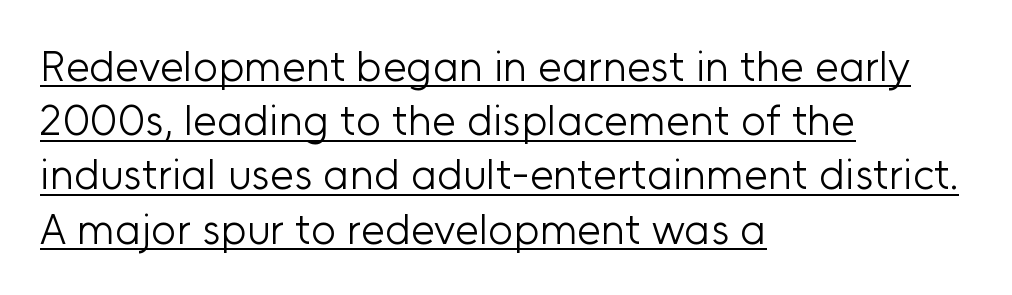
{"serif": "no", "italic": "no", "bold": "no", "weight": "light", "width": "normal", "stroke_contrast": "low", "x_height": "medium", "monospaced": "no", "underline": "yes", "align": "left", "line_spacing": "normal", "line_spacing_ratio": 1.26, "letter_spacing": "normal", "letter_spacing_em": 0.0, "glyph_px": 43}
